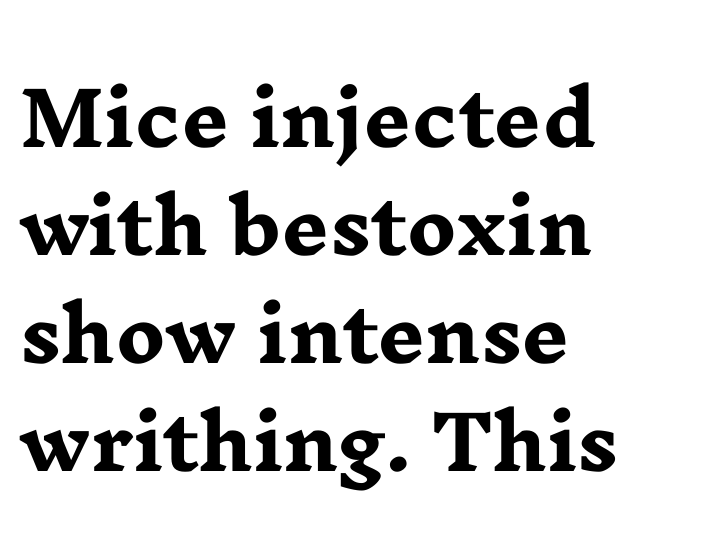
The image shows 74 px heavy, wide serif type, upright; set left-aligned, normal line spacing (1.46x), normal letter spacing, not underlined; low stroke contrast and a medium x-height.
